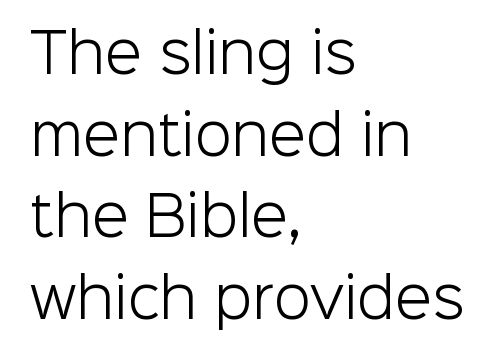
{"serif": "no", "italic": "no", "bold": "no", "weight": "light", "width": "normal", "stroke_contrast": "low", "x_height": "medium", "monospaced": "no", "underline": "no", "align": "left", "line_spacing": "normal", "line_spacing_ratio": 1.51, "letter_spacing": "normal", "letter_spacing_em": 0.0, "glyph_px": 54}
